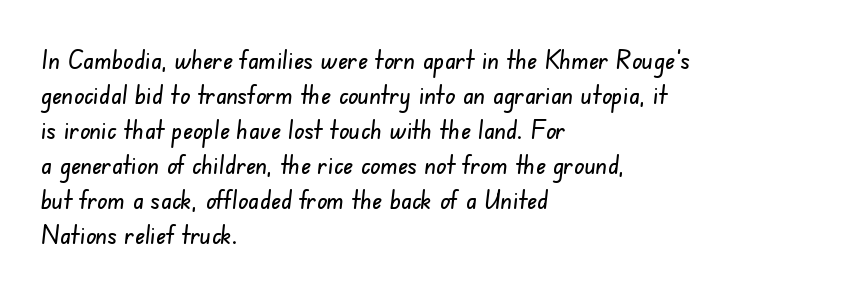
The ragged edge is on the right, which tells us the setting is flush left. Caption: standard tracking, unaltered. Each row of text sits above clean, open space. The passage shown stacks its lines at a standard gap.
